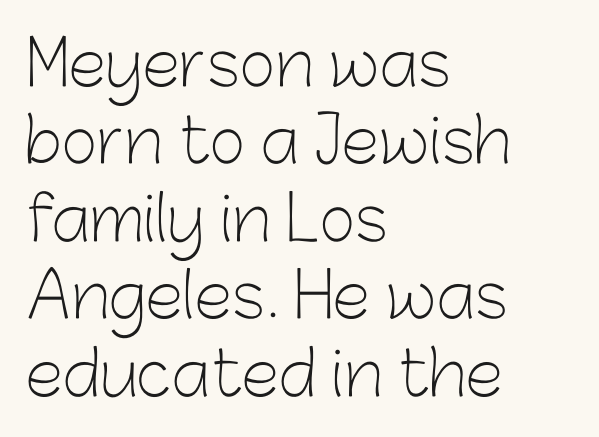
The zone under the glyphs is completely vacant. If you drew a ruler down the left edge, every line would touch it. Are there feet on the stems? There aren't — it's a sans. Compared with typical body copy, the letter spacing here is the same. These lines sit exactly where default settings would place them. The letters stand straight up with perfectly vertical stems.
